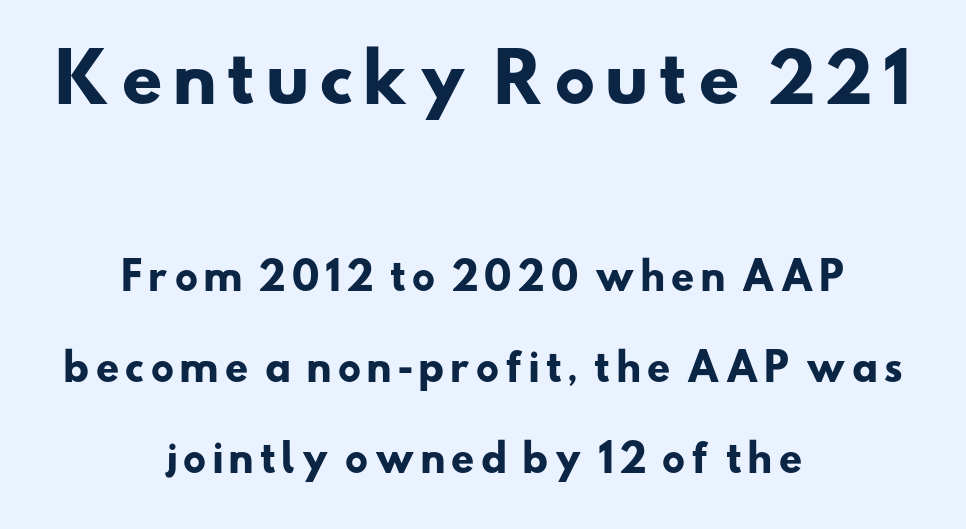
Q: Is the text bold? A: Yes.
Q: Is the typeface a serif or a sans-serif typeface? A: Sans-serif.
Q: Is the text underlined? A: No.
Q: How is the paragraph aligned? A: Centered.
Q: Is the spacing between lines tight, normal or loose? A: Loose.
Q: Which block of text is set in a larger size, the first (top) or the second (bottom)? A: The first (top) one.
Q: Width (condensed, normal, or wide)? A: Wide.
Q: Stroke contrast? A: Low.
Q: x-height? A: Small.
Q: Monospaced? A: No.
